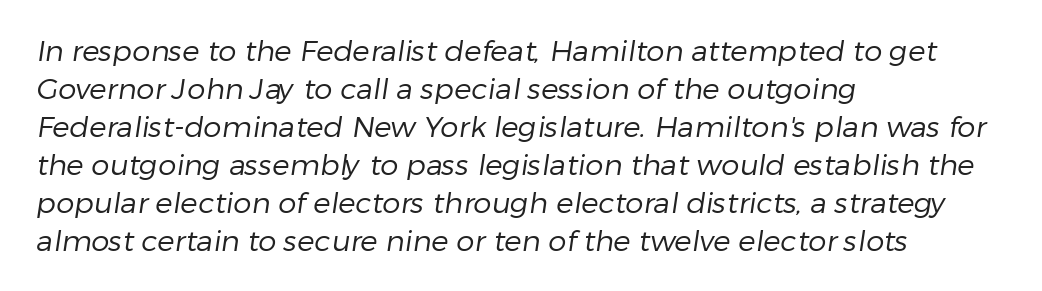
The line-height multiplier appears to be the usual default. The font is comparable to plain body text, perhaps lighter. The face used here is proportionally spaced, like ordinary book or web type. A sans-serif font was chosen for this passage. One-word summary of the alignment: left.
